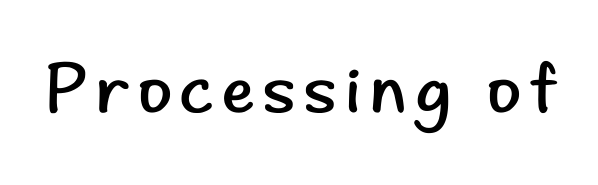
The glyphs in this specimen are sans serif. This sample has the flowing, uneven cadence of proportional lettering. Rendered with straight, roman letterforms. Stroke thickness stays within the range of a standard reading face or lighter. The zone under the glyphs is completely vacant.
